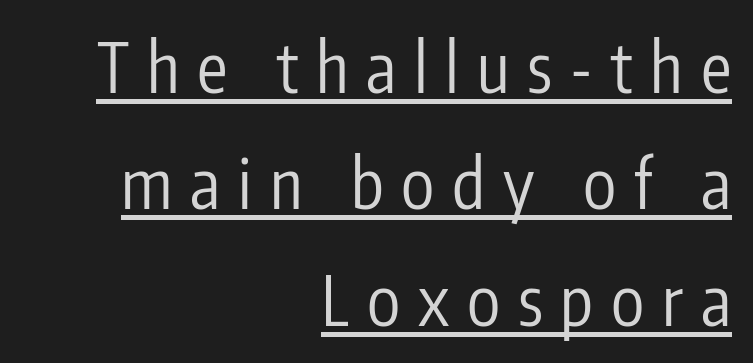
Stroke mass is kept to a normal reading level or below. The face used here is rendered with a markedly widened letterfit. Varying glyph widths throughout — classic text-font behaviour. Somebody hit Ctrl+U on this one — the words are underlined.
